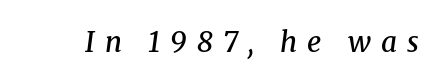
Each word looks stretched out because of the extra space between its letters. The text carries the slant typical of an italic or oblique font. A bare baseline throughout the passage. Spacing verdict: proportional, widths tailored to each character. These words are printed semibold, heavier than regular yet not bold. Font category for this specimen: serif.
